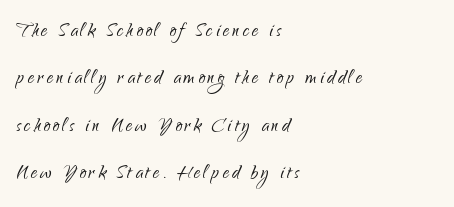
The image shows 25 px text type; set left-aligned, loose line spacing (1.9x), not underlined.
